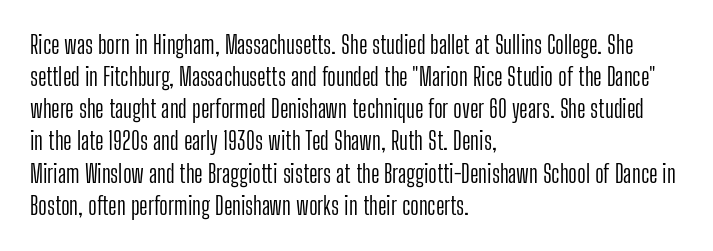
The image shows 24 px text type, upright; set left-aligned, normal line spacing (1.34x), normal letter spacing, not underlined.
